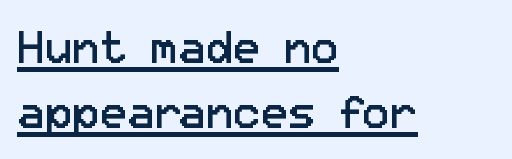
Q: Is the text bold? A: No.
Q: Is the text italic (slanted)? A: No, it is upright.
Q: Is the typeface a serif or a sans-serif typeface? A: Sans-serif.
Q: Is the text underlined? A: Yes.
Q: How is the paragraph aligned? A: Left-aligned.
Q: Is the spacing between letters normal or unusually wide? A: Normal.
Q: Is the spacing between lines tight, normal or loose? A: Normal.
Q: Width (condensed, normal, or wide)? A: Normal.
Q: Stroke contrast? A: Low.
Q: x-height? A: Medium.
Q: Monospaced? A: No.
